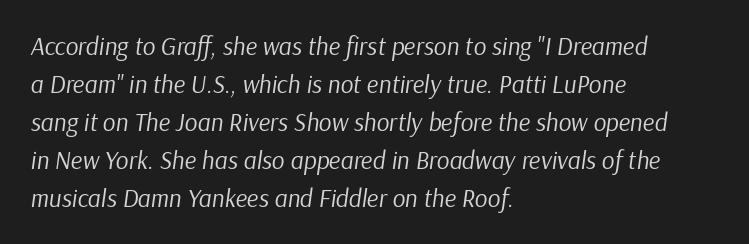
The image shows 25 px text type, italic (leaning right); set left-aligned, normal line spacing (1.52x), normal letter spacing, not underlined.
